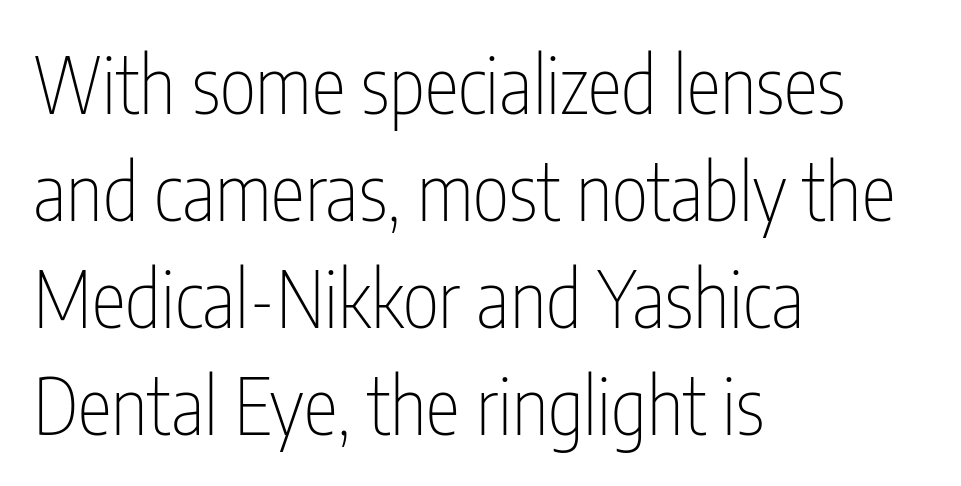
Horizontally, the lines are justified to the leading edge only. Is the letter spacing exaggerated? No — it looks like the ordinary default. A typesetter would call this proportional, since set widths differ per character. The designer left line spacing at the default.
